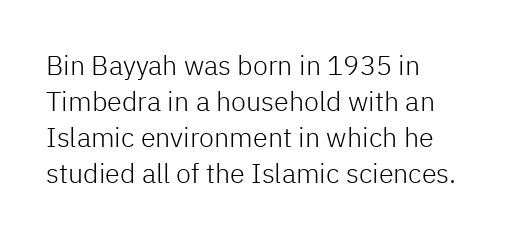
The image shows 27 px text type, upright; set left-aligned, normal line spacing (1.33x), normal letter spacing, not underlined.
